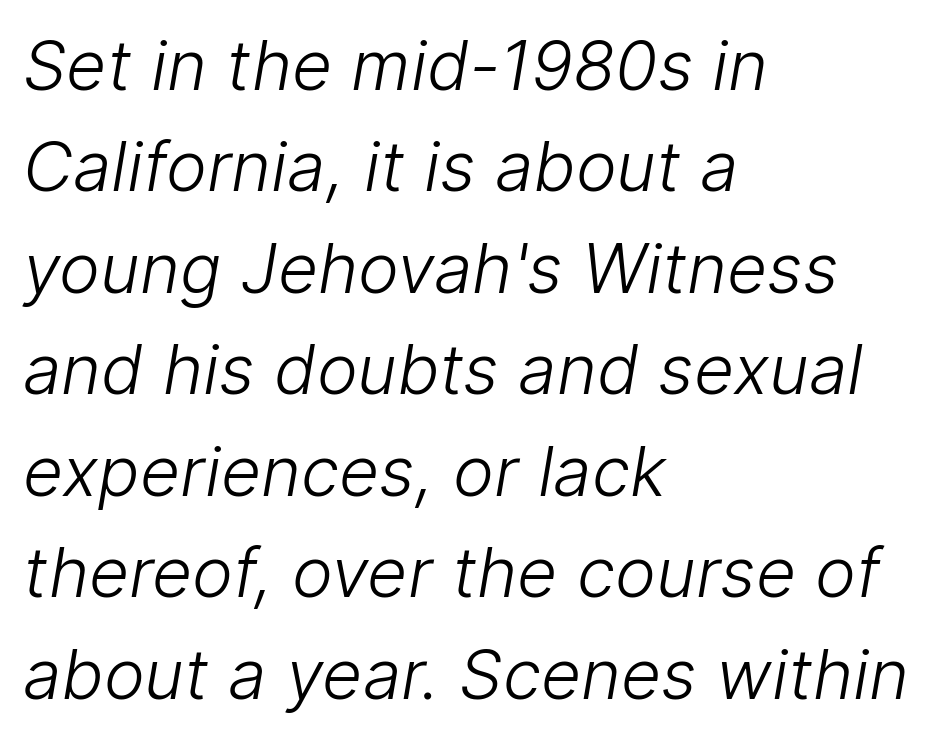
The image shows 69 px light sans-serif type; set left-aligned, normal line spacing (1.47x), normal letter spacing, not underlined; low stroke contrast and a medium x-height.
